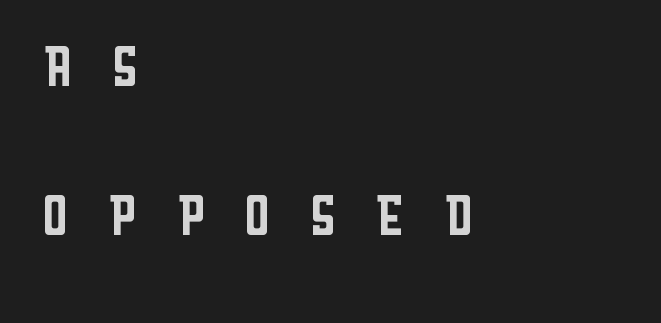
The image shows 74 px regular-weight, condensed sans-serif type, upright; set left-aligned, loose line spacing (2.02x), unusually wide letter spacing (+0.49 em), not underlined; low stroke contrast and a large x-height.
